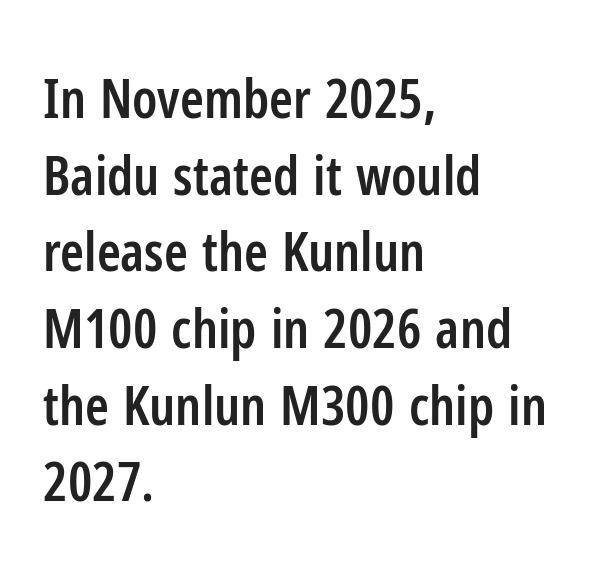
{"serif": "no", "italic": "no", "bold": "semi", "weight": "semibold", "width": "condensed", "stroke_contrast": "low", "x_height": "medium", "monospaced": "no", "underline": "no", "align": "left", "line_spacing": "normal", "line_spacing_ratio": 1.42, "letter_spacing": "normal", "letter_spacing_em": 0.0, "glyph_px": 54}
